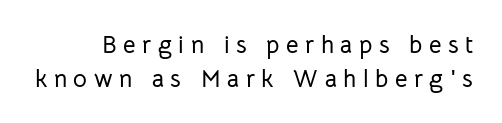
{"italic": "no", "underline": "no", "line_spacing": "normal", "line_spacing_ratio": 1.41, "letter_spacing": "wide", "letter_spacing_em": 0.27, "glyph_px": 24}
